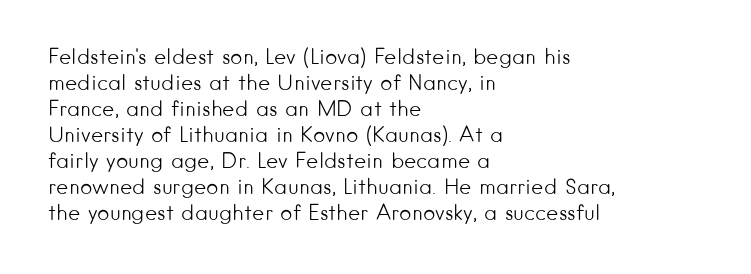
The image shows 21 px text type, upright; set left-aligned, line spacing 1.24x, normal letter spacing, not underlined.
